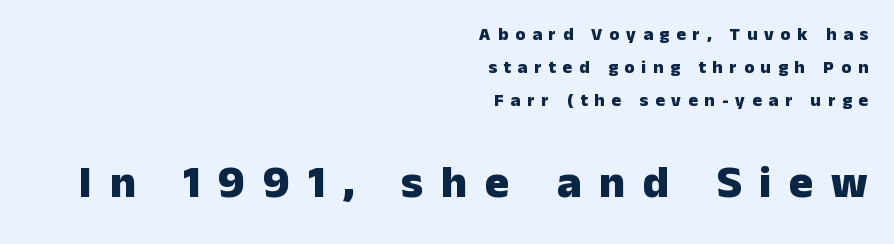
The image shows 46 px heavy sans-serif type, upright; set right-aligned, line spacing 1.83x, unusually wide letter spacing (+0.38 em), not underlined; the second (bottom) block is 2.56x larger; low stroke contrast and a medium x-height.
